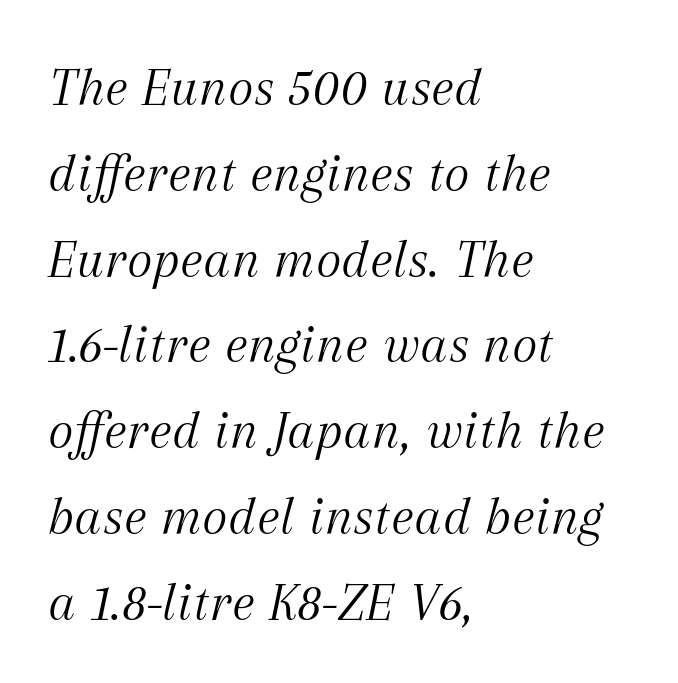
{"serif": "yes", "italic": "yes", "lean": "right", "slant_degrees": 12, "bold": "no", "weight": "light", "width": "normal", "stroke_contrast": "medium", "x_height": "medium", "monospaced": "no", "underline": "no", "align": "left", "line_spacing": "normal", "line_spacing_ratio": 1.56, "letter_spacing": "normal", "letter_spacing_em": 0.0, "glyph_px": 55}
